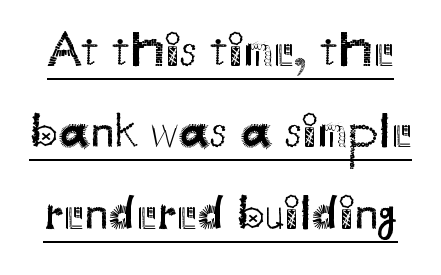
Letters have the restrained weight of plain body copy at most. To sum up the face: it is a sans, with no serifs. The lettering stays uniformly vertical, giving the passage a roman look. You could not count columns in this text — the font is proportionally spaced.
